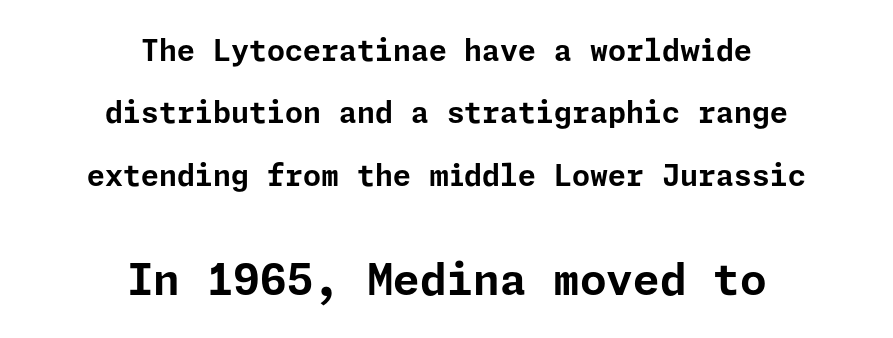
The image shows 43 px bold sans-serif type, upright; set centered, loose line spacing (2.15x), normal letter spacing, not underlined; the second (bottom) block is 1.48x larger; low stroke contrast and a medium x-height.
